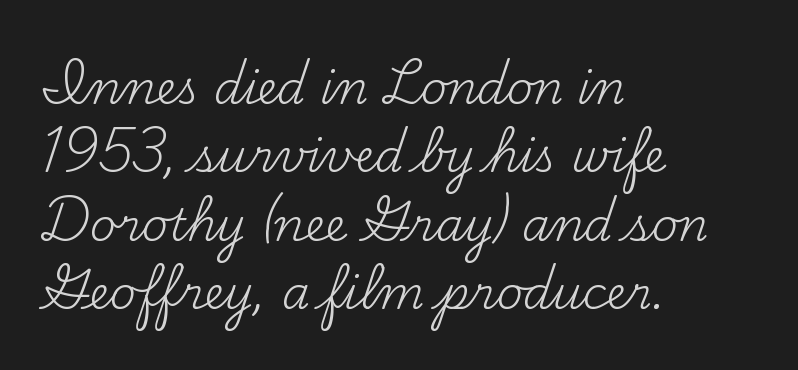
{"serif": "yes", "bold": "no", "weight": "regular", "width": "normal", "stroke_contrast": "medium", "x_height": "small", "monospaced": "no", "underline": "no", "align": "left", "line_spacing": "normal", "line_spacing_ratio": 1.52, "letter_spacing": "normal", "letter_spacing_em": 0.0, "glyph_px": 45}
